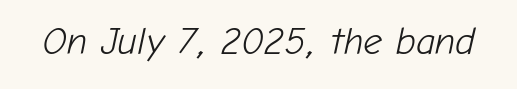
The image shows 38 px light type, italic (leaning right); set normal letter spacing, not underlined; low stroke contrast and a medium x-height.
